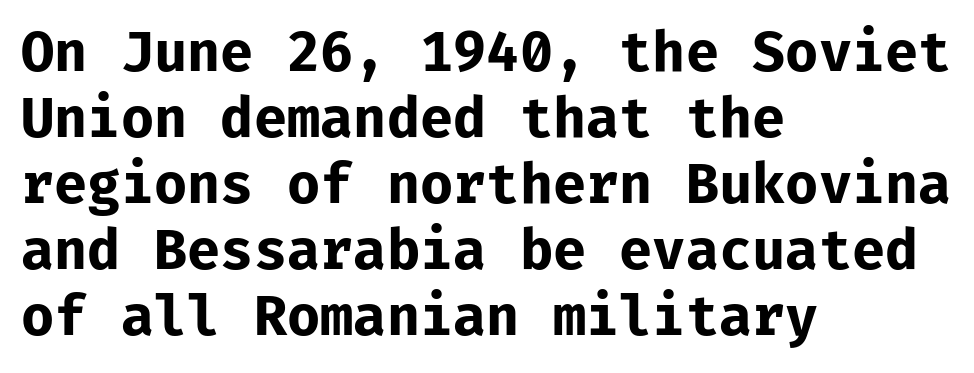
{"serif": "no", "italic": "no", "bold": "yes", "weight": "bold", "width": "normal", "stroke_contrast": "low", "x_height": "medium", "monospaced": "yes", "underline": "no", "align": "left", "line_spacing_ratio": 1.22, "letter_spacing": "normal", "letter_spacing_em": 0.0, "glyph_px": 54}
